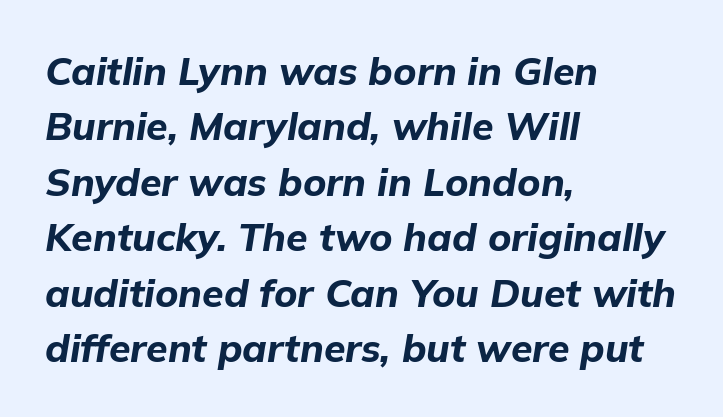
Q: Is the text bold? A: Yes.
Q: Is the text italic (slanted)? A: Yes, it leans right by about 9 degrees.
Q: Is the text underlined? A: No.
Q: How is the paragraph aligned? A: Left-aligned.
Q: Is the spacing between letters normal or unusually wide? A: Normal.
Q: Is the spacing between lines tight, normal or loose? A: Normal.
Q: Width (condensed, normal, or wide)? A: Normal.
Q: Stroke contrast? A: Low.
Q: x-height? A: Medium.
Q: Monospaced? A: No.
